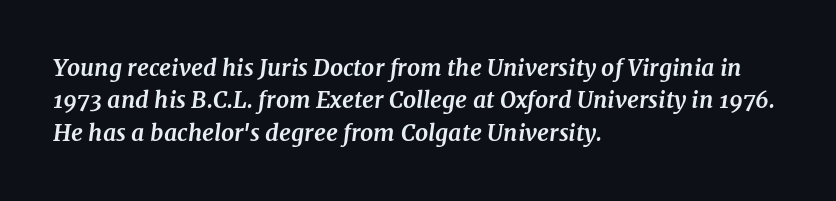
{"italic": "yes", "lean": "right", "slant_degrees": 7, "bold": "yes", "underline": "no", "align": "left", "line_spacing": "normal", "line_spacing_ratio": 1.41, "letter_spacing": "normal", "letter_spacing_em": 0.0, "glyph_px": 23}
